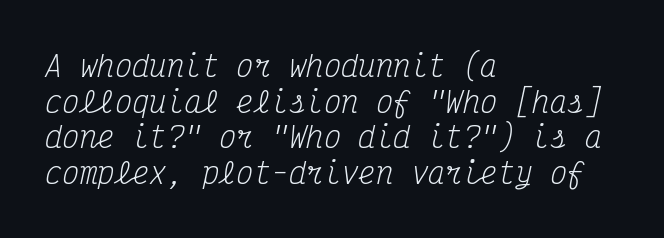
Q: Is the text bold? A: No.
Q: Is the text italic (slanted)? A: Yes, it leans right by about 12 degrees.
Q: Is the typeface a serif or a sans-serif typeface? A: Serif.
Q: Is the text underlined? A: No.
Q: How is the paragraph aligned? A: Left-aligned.
Q: Is the spacing between letters normal or unusually wide? A: Normal.
Q: Width (condensed, normal, or wide)? A: Condensed.
Q: Stroke contrast? A: Medium.
Q: x-height? A: Medium.
Q: Monospaced? A: Yes.
